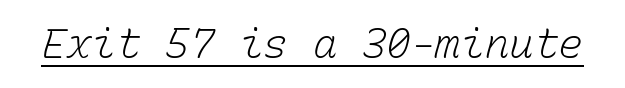
Spacing between characters is what you'd get straight out of the box. The characters are drawn with everyday or finer stroke widths. Here the designer chose a console-style face with uniform glyph widths. This rendering features underlined lettering.
